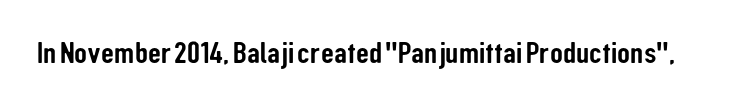
Q: Is the text italic (slanted)? A: No, it is upright.
Q: Is the typeface a serif or a sans-serif typeface? A: Sans-serif.
Q: Is the text underlined? A: No.
Q: Is the spacing between letters normal or unusually wide? A: Normal.
Q: Width (condensed, normal, or wide)? A: Condensed.
Q: Stroke contrast? A: Low.
Q: x-height? A: Medium.
Q: Monospaced? A: No.
